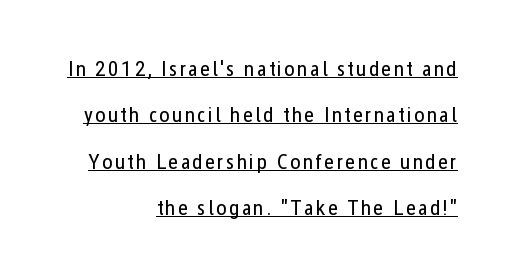
{"italic": "no", "bold": "no", "underline": "yes", "align": "right", "line_spacing": "loose", "line_spacing_ratio": 2.11, "glyph_px": 22}
